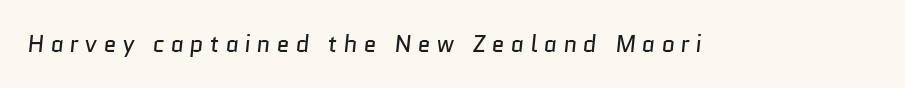
What stands out about the letter spacing? Its width — letters are far apart. Type without underlining. The letters look calm and open, with moderate or lighter stems.
